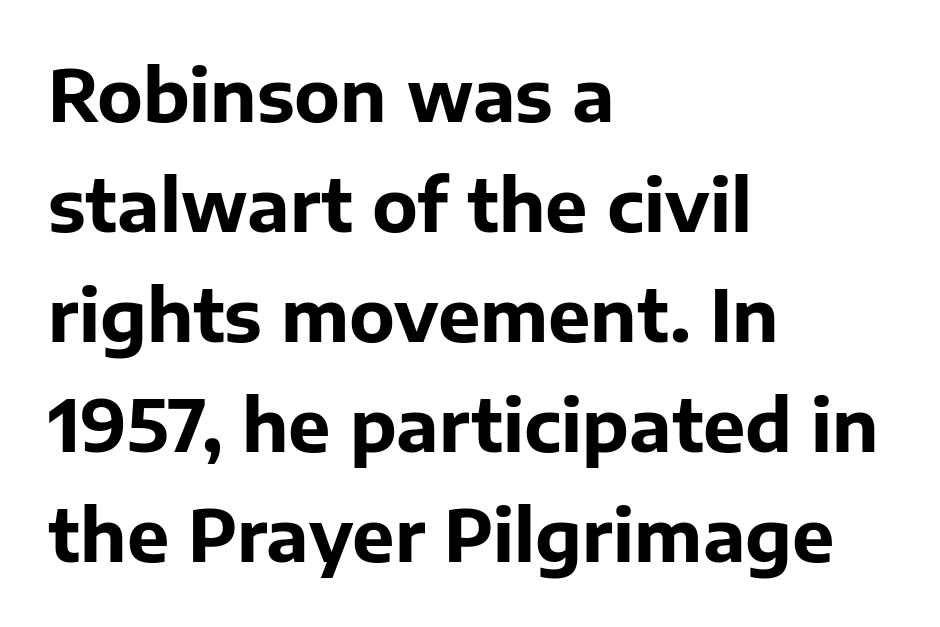
{"serif": "no", "italic": "no", "bold": "yes", "weight": "bold", "width": "normal", "stroke_contrast": "low", "x_height": "medium", "monospaced": "no", "underline": "no", "align": "left", "line_spacing": "normal", "line_spacing_ratio": 1.55, "letter_spacing": "normal", "letter_spacing_em": 0.0, "glyph_px": 71}
